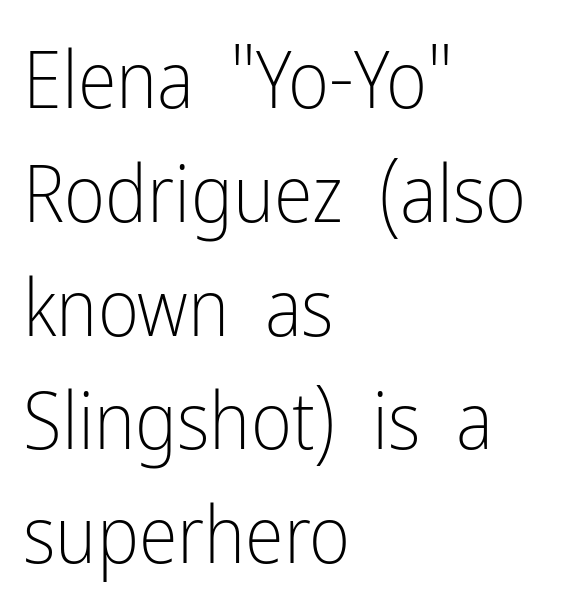
Heaviness? Minimal to ordinary, like unemphasized prose. You could not count columns in this text — the font is proportionally spaced. The rendering anchors every line to the left-hand side. This rendering employs a face without finishing strokes, i.e., a sans-serif. The area under the type is left untouched. Upright lettering throughout.
